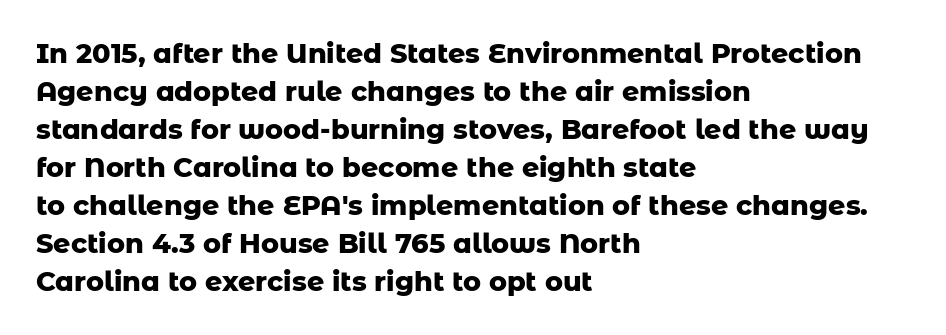
The image shows 27 px bold type, upright; set left-aligned, normal line spacing (1.41x), normal letter spacing, not underlined.
